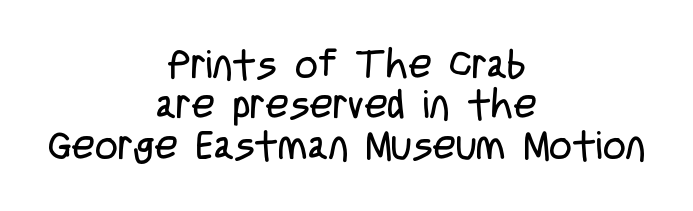
The image shows 40 px regular-weight, condensed sans-serif type, upright; set centered, tight line spacing (1.01x), normal letter spacing, not underlined; low stroke contrast and a large x-height.
